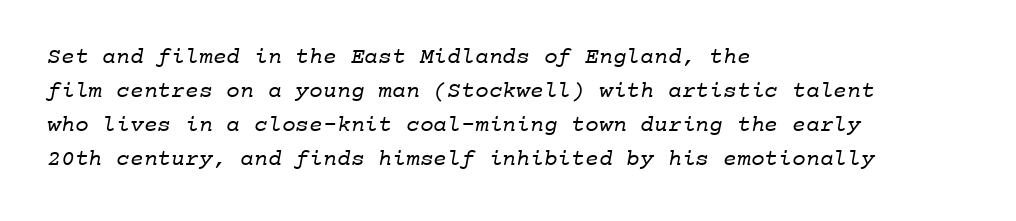
Short note: letters normally spaced. The glyphs are unaccompanied by any horizontal stroke below them. Horizontal bands of white between lines are of average thickness. Where is the straight margin? On the left.
